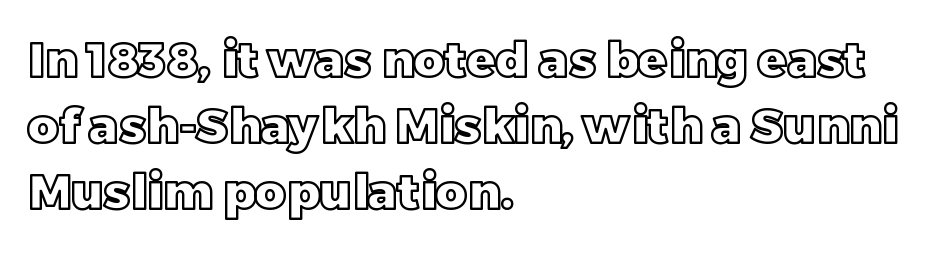
{"italic": "no", "width": "normal", "x_height": "large", "monospaced": "no", "underline": "no", "align": "left", "line_spacing": "normal", "line_spacing_ratio": 1.38, "letter_spacing": "normal", "letter_spacing_em": 0.0, "glyph_px": 48}
